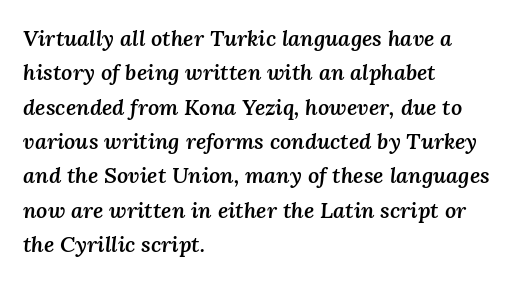
{"italic": "yes", "lean": "right", "slant_degrees": 3, "bold": "semi", "underline": "no", "align": "left", "line_spacing": "normal", "line_spacing_ratio": 1.56, "letter_spacing": "normal", "letter_spacing_em": 0.0, "glyph_px": 22}
